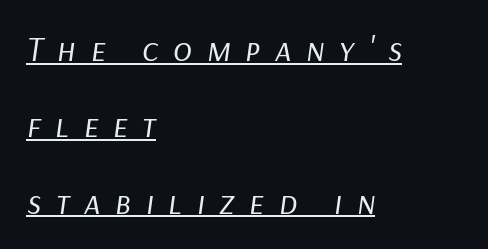
Q: Is the text bold? A: No.
Q: Is the text italic (slanted)? A: Yes, it leans right by about 9 degrees.
Q: Is the text underlined? A: Yes.
Q: How is the paragraph aligned? A: Left-aligned.
Q: Is the spacing between letters normal or unusually wide? A: Unusually wide.
Q: Is the spacing between lines tight, normal or loose? A: Loose.
Q: Width (condensed, normal, or wide)? A: Normal.
Q: Stroke contrast? A: Low.
Q: x-height? A: Medium.
Q: Monospaced? A: No.
